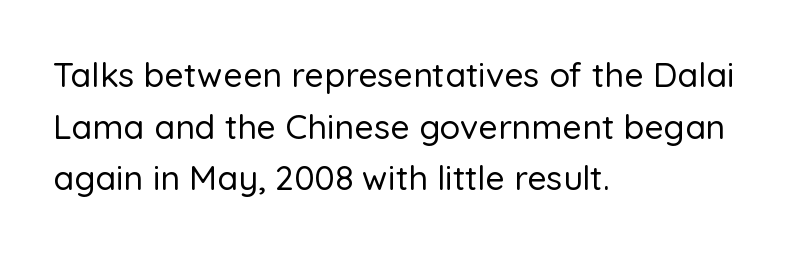
The image shows 34 px sans-serif type, upright; set left-aligned, normal line spacing (1.52x), normal letter spacing, not underlined; low stroke contrast and a medium x-height.
